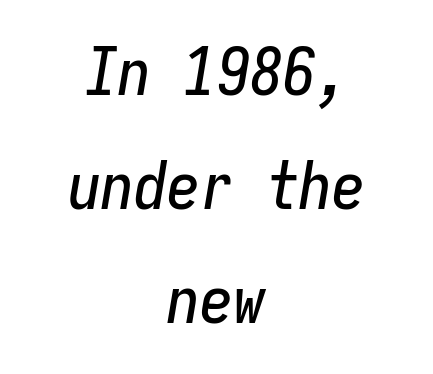
{"italic": "yes", "lean": "right", "slant_degrees": 9, "width": "condensed", "stroke_contrast": "low", "x_height": "medium", "monospaced": "yes", "underline": "no", "align": "center", "line_spacing_ratio": 1.73, "letter_spacing": "normal", "letter_spacing_em": 0.0, "glyph_px": 66}
